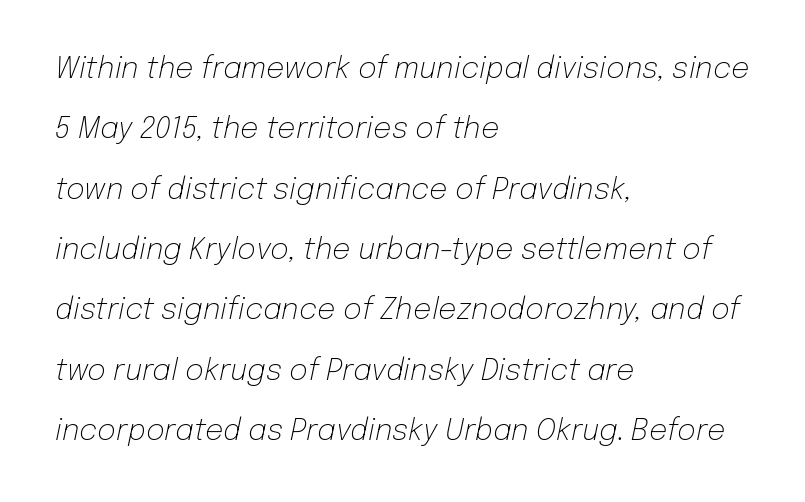
The image shows 29 px light type, italic (leaning right); set left-aligned, loose line spacing (2.08x), normal letter spacing, not underlined; low stroke contrast and a medium x-height.
